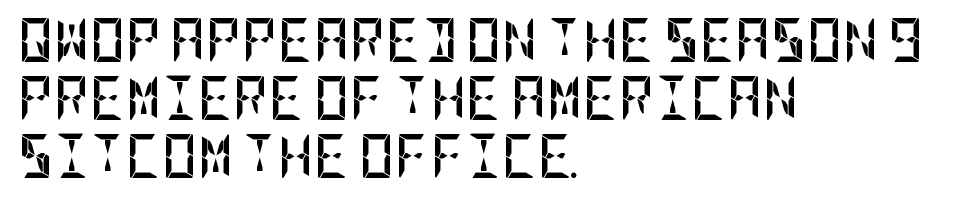
Any mark beneath the type? The region is blank. This rendering employs a face without finishing strokes, i.e., a sans-serif. Notice how thick the strokes are: this is what a full bold looks like. These lines stack with their left ends in a neat column.
